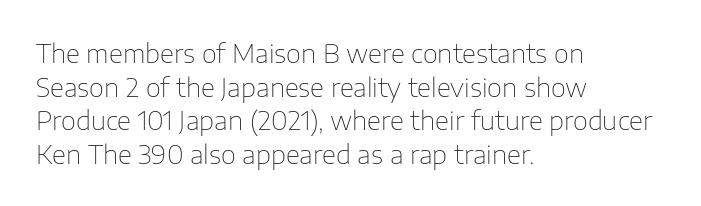
{"italic": "no", "bold": "no", "underline": "no", "align": "left", "line_spacing": "normal", "line_spacing_ratio": 1.29, "letter_spacing": "normal", "letter_spacing_em": 0.0, "glyph_px": 26}
